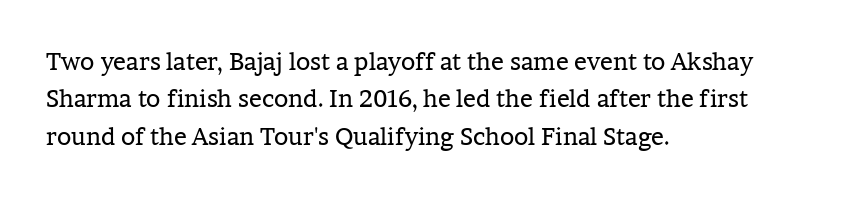
Q: Is the text bold? A: No.
Q: Is the text italic (slanted)? A: No, it is upright.
Q: Is the text underlined? A: No.
Q: How is the paragraph aligned? A: Left-aligned.
Q: Is the spacing between letters normal or unusually wide? A: Normal.
Q: Is the spacing between lines tight, normal or loose? A: Normal.
